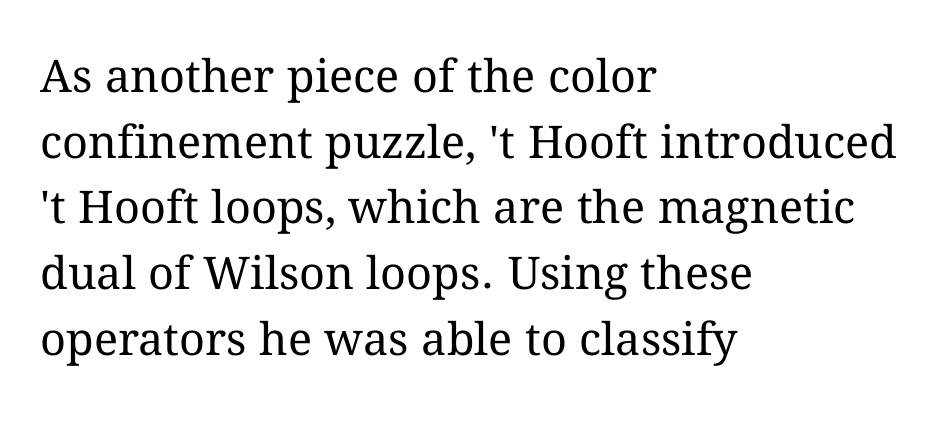
Q: Is the text bold? A: No.
Q: Is the text italic (slanted)? A: No, it is upright.
Q: Is the text underlined? A: No.
Q: How is the paragraph aligned? A: Left-aligned.
Q: Is the spacing between letters normal or unusually wide? A: Normal.
Q: Is the spacing between lines tight, normal or loose? A: Normal.
Q: Width (condensed, normal, or wide)? A: Normal.
Q: Stroke contrast? A: Medium.
Q: x-height? A: Medium.
Q: Monospaced? A: No.
